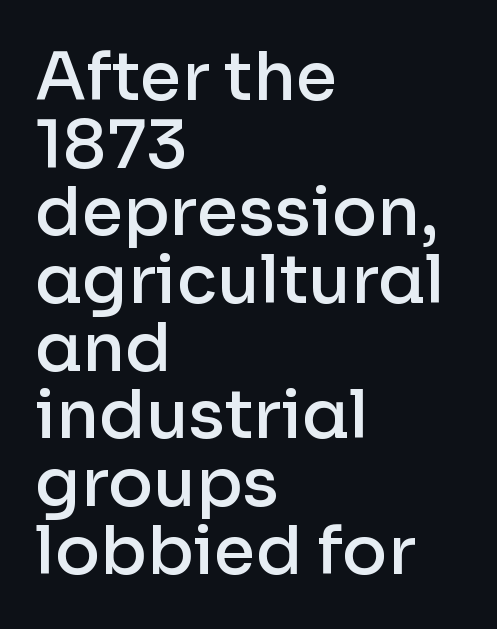
The image shows 67 px semibold sans-serif type, upright; set left-aligned, tight line spacing (1.01x), normal letter spacing, not underlined; low stroke contrast and a medium x-height.
